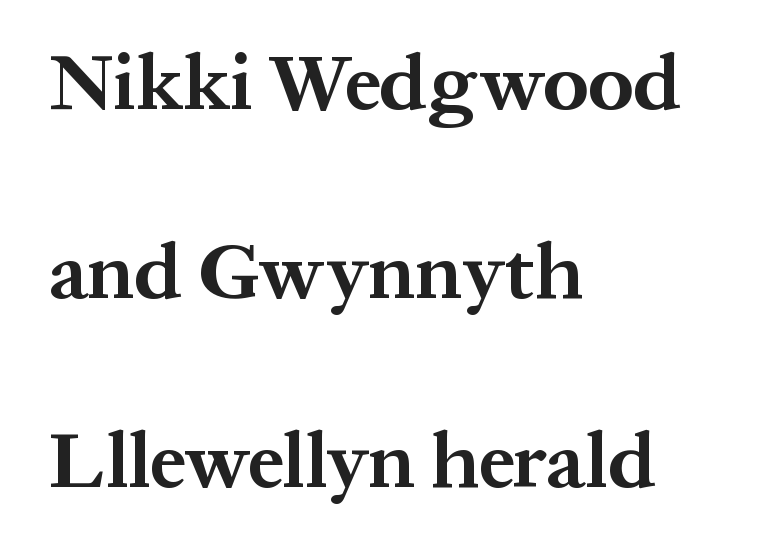
Q: Is the text bold? A: Yes.
Q: Is the text italic (slanted)? A: No, it is upright.
Q: Is the typeface a serif or a sans-serif typeface? A: Serif.
Q: Is the text underlined? A: No.
Q: How is the paragraph aligned? A: Left-aligned.
Q: Is the spacing between letters normal or unusually wide? A: Normal.
Q: Is the spacing between lines tight, normal or loose? A: Loose.
Q: Width (condensed, normal, or wide)? A: Normal.
Q: Stroke contrast? A: Medium.
Q: x-height? A: Medium.
Q: Monospaced? A: No.
